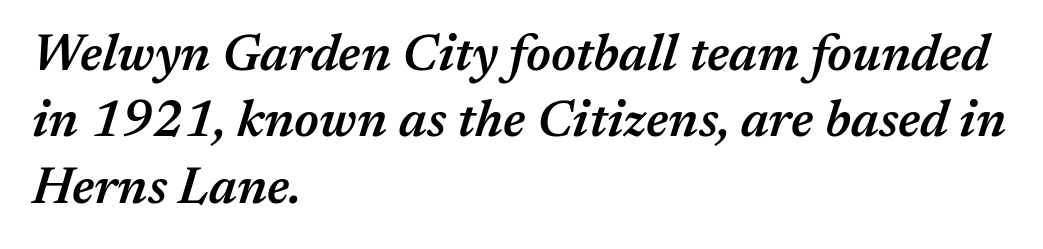
{"italic": "yes", "lean": "right", "slant_degrees": 17, "bold": "semi", "weight": "semibold", "width": "normal", "stroke_contrast": "medium", "x_height": "medium", "monospaced": "no", "underline": "no", "align": "left", "line_spacing": "normal", "line_spacing_ratio": 1.3, "letter_spacing": "normal", "letter_spacing_em": 0.0, "glyph_px": 51}
